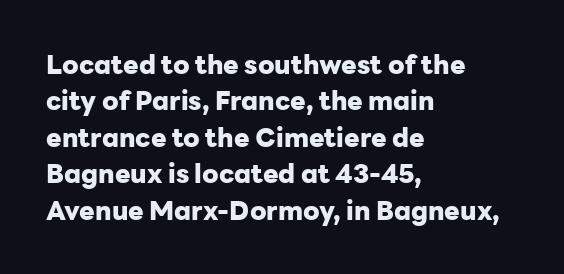
Characters remain perfectly vertical along every line. The passage is arranged the way most books set body copy — flush left. These lines sit exactly where default settings would place them. Nobody touched the tracking dial on this one. Descender tails drop into unmarked territory. Is the type bold? Yes — the strokes are clearly thick and heavy.
